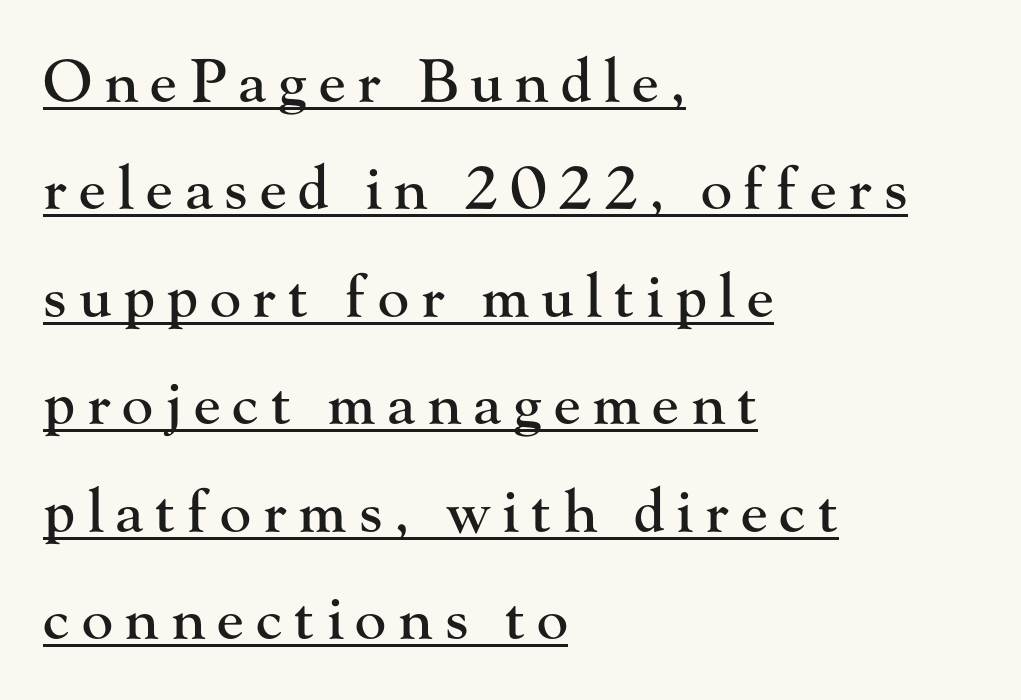
Q: Is the text italic (slanted)? A: No, it is upright.
Q: Is the typeface a serif or a sans-serif typeface? A: Serif.
Q: Is the text underlined? A: Yes.
Q: How is the paragraph aligned? A: Left-aligned.
Q: Is the spacing between letters normal or unusually wide? A: Unusually wide.
Q: Width (condensed, normal, or wide)? A: Normal.
Q: Stroke contrast? A: High.
Q: x-height? A: Small.
Q: Monospaced? A: No.
